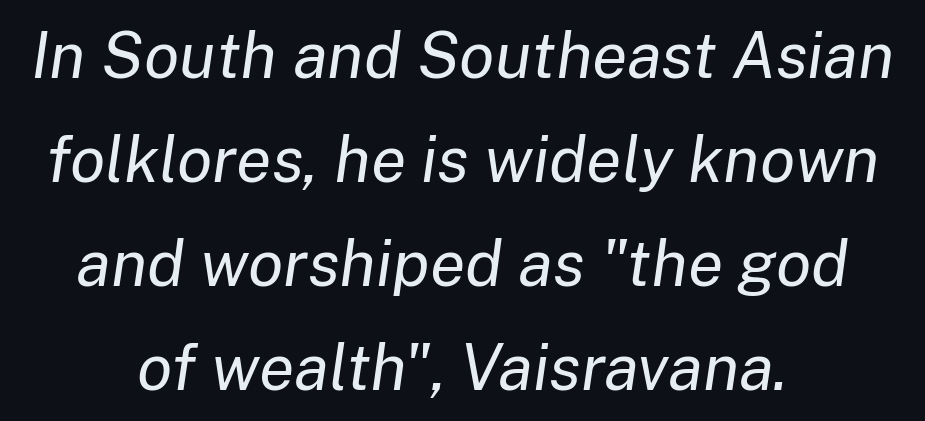
The image shows 65 px regular-weight type, italic (leaning right); set centered, normal line spacing (1.6x), normal letter spacing, not underlined; low stroke contrast and a medium x-height.
